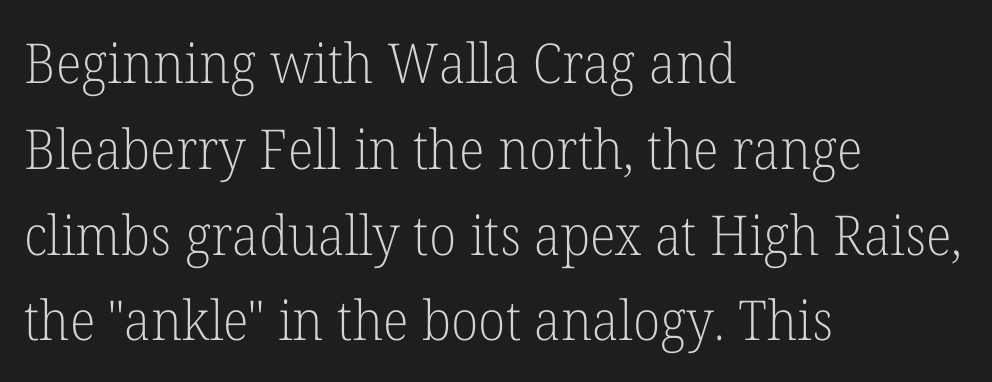
Casual observation: everything's shoved over to the left. The face used here is seriffed, in the tradition of book romans. The axis of the letterforms is exactly vertical. These lines are rendered in a variable-pitch font.
